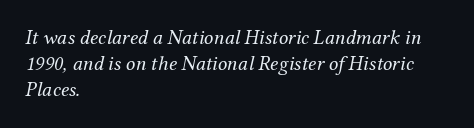
The font's italic variant was chosen for this text. Decoration check: the copy has no underline. The font sits on the lighter half of the weight spectrum, regular included. The ragged edge is on the right, which tells us the setting is flush left. The rendering keeps characters at their native spacing.
